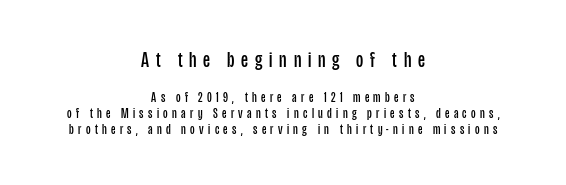
The image shows 22 px text type, upright; set centered, tight line spacing (1.13x), unusually wide letter spacing (+0.31 em), not underlined; the first (top) block is 1.57x larger.
